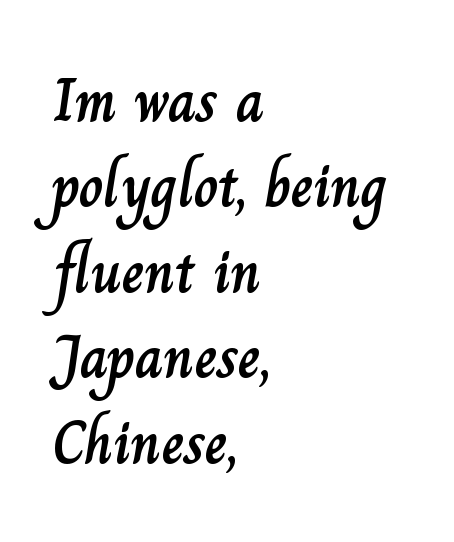
Glance below the letters and you will spot only blank space. Inter-character spacing is left at the font's built-in metrics. Is the block centered? No — it sits flush against the left margin. How would I describe the line gaps? Plain and ordinary.
